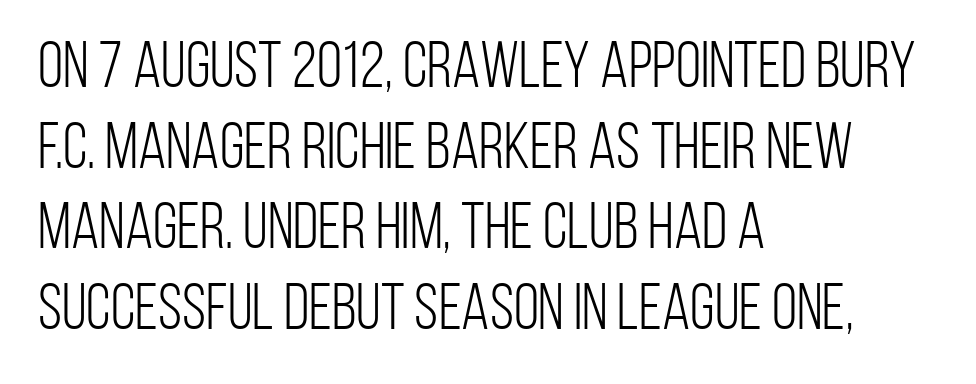
Q: Is the text bold? A: No.
Q: Is the text italic (slanted)? A: No, it is upright.
Q: Is the typeface a serif or a sans-serif typeface? A: Sans-serif.
Q: Is the text underlined? A: No.
Q: How is the paragraph aligned? A: Left-aligned.
Q: Is the spacing between letters normal or unusually wide? A: Normal.
Q: Width (condensed, normal, or wide)? A: Condensed.
Q: Stroke contrast? A: Low.
Q: x-height? A: Large.
Q: Monospaced? A: No.
